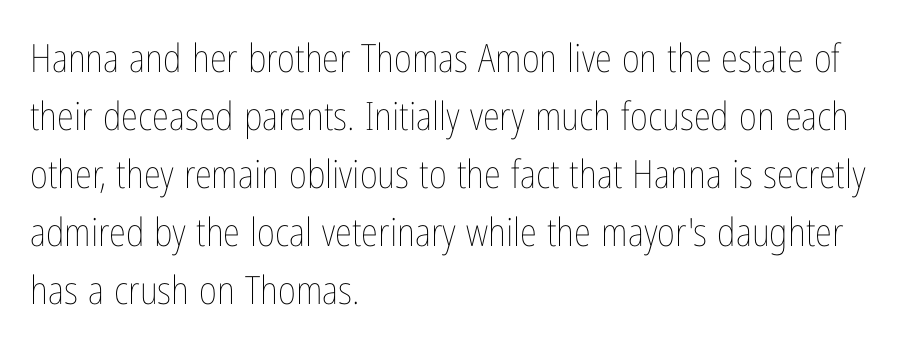
The image shows 39 px thin, condensed type, upright; set left-aligned, normal line spacing (1.49x), normal letter spacing, not underlined; low stroke contrast and a medium x-height.
